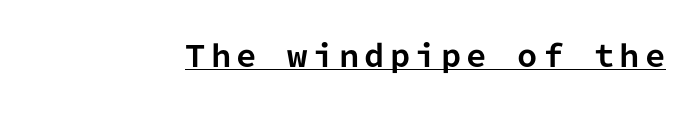
{"serif": "no", "italic": "no", "bold": "yes", "weight": "bold", "width": "normal", "stroke_contrast": "low", "x_height": "medium", "monospaced": "yes", "underline": "yes", "glyph_px": 29}
